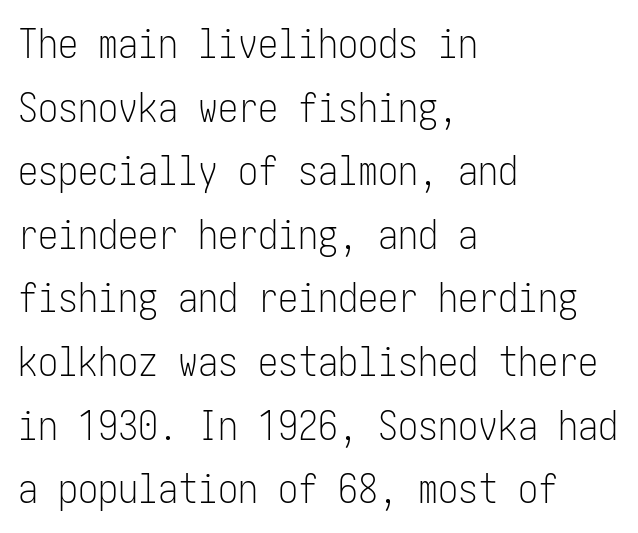
The image shows 40 px light, condensed sans-serif type, upright; set left-aligned, normal line spacing (1.59x), normal letter spacing, not underlined; low stroke contrast and a medium x-height.
